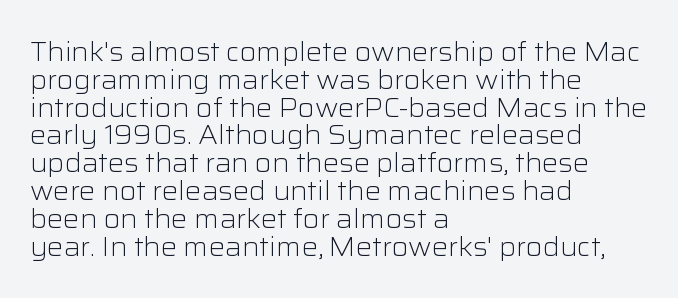
The image shows 27 px text type, upright; set left-aligned, tight line spacing (1.03x), normal letter spacing, not underlined.
